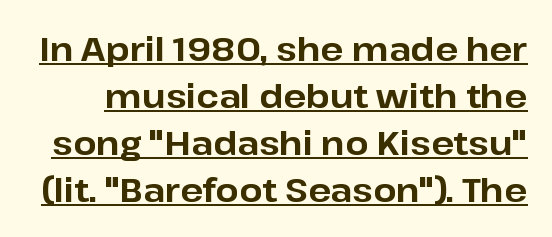
The image shows 33 px bold sans-serif type, upright; set normal line spacing (1.42x), normal letter spacing, underlined; low stroke contrast and a medium x-height.
